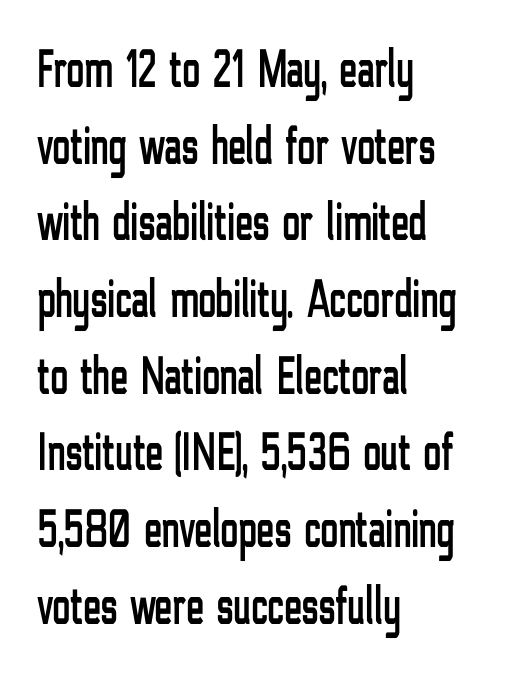
The image shows 54 px condensed sans-serif type, upright; set left-aligned, normal line spacing (1.42x), normal letter spacing, not underlined; low stroke contrast and a medium x-height.
